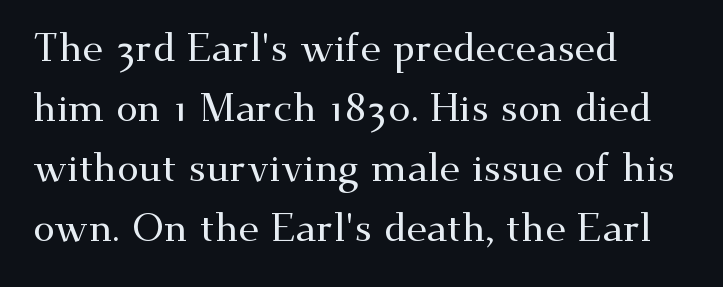
Are there feet on the stems? There are — it's a serif. Is there much room between lines? A standard amount, neither cramped nor airy. The lettering holds an erect, upright posture throughout. Spacing verdict: proportional, widths tailored to each character. The ragged edge is on the right, which tells us the setting is flush left.
